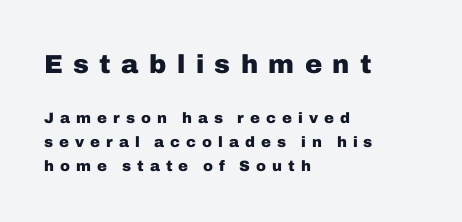
Q: Is the text bold? A: Yes.
Q: Is the text italic (slanted)? A: No, it is upright.
Q: Is the text underlined? A: No.
Q: How is the paragraph aligned? A: Left-aligned.
Q: Is the spacing between letters normal or unusually wide? A: Unusually wide.
Q: Is the spacing between lines tight, normal or loose? A: Normal.
Q: Which block of text is set in a larger size, the first (top) or the second (bottom)? A: The first (top) one.
